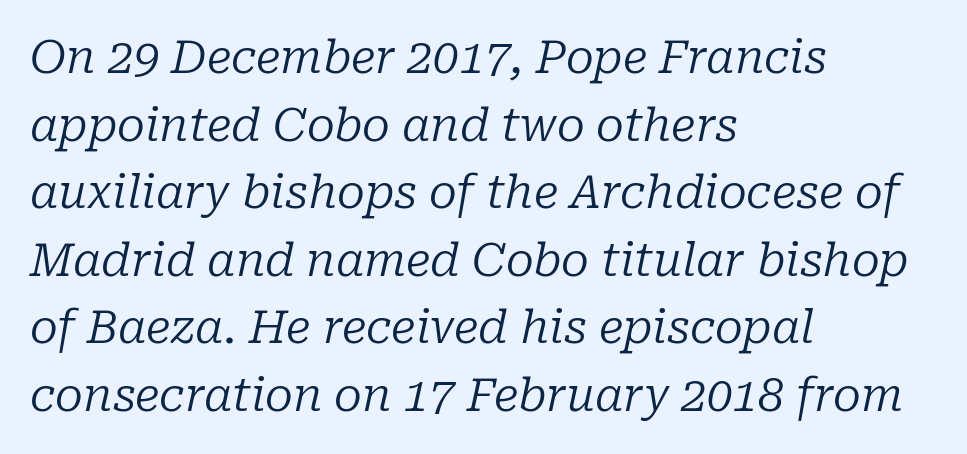
Q: Is the text bold? A: No.
Q: Is the text italic (slanted)? A: Yes, it leans right by about 10 degrees.
Q: Is the typeface a serif or a sans-serif typeface? A: Serif.
Q: Is the text underlined? A: No.
Q: How is the paragraph aligned? A: Left-aligned.
Q: Is the spacing between letters normal or unusually wide? A: Normal.
Q: Is the spacing between lines tight, normal or loose? A: Normal.
Q: Width (condensed, normal, or wide)? A: Normal.
Q: Stroke contrast? A: Low.
Q: x-height? A: Medium.
Q: Monospaced? A: No.
